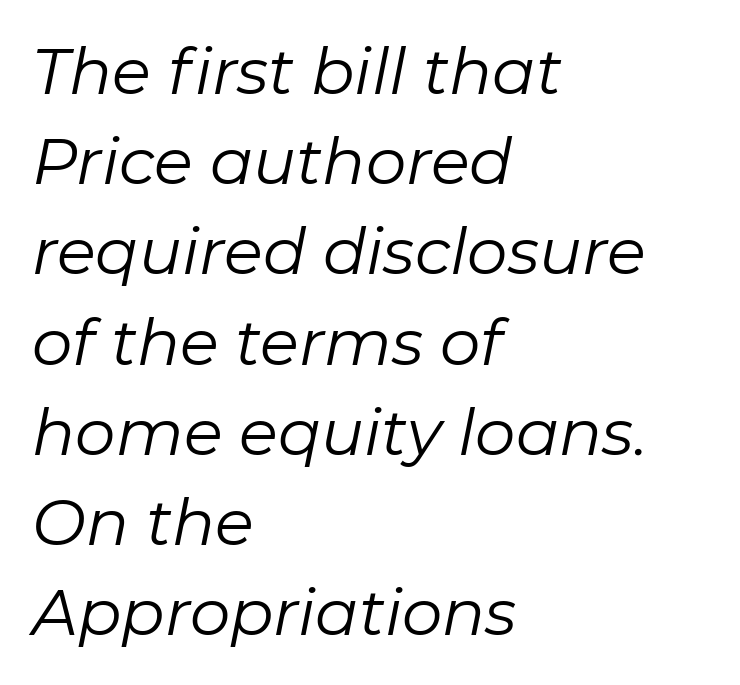
{"italic": "yes", "lean": "right", "slant_degrees": 11, "bold": "no", "weight": "regular", "width": "normal", "stroke_contrast": "low", "x_height": "medium", "monospaced": "no", "underline": "no", "align": "left", "line_spacing": "normal", "line_spacing_ratio": 1.41, "letter_spacing": "normal", "letter_spacing_em": 0.0, "glyph_px": 64}
